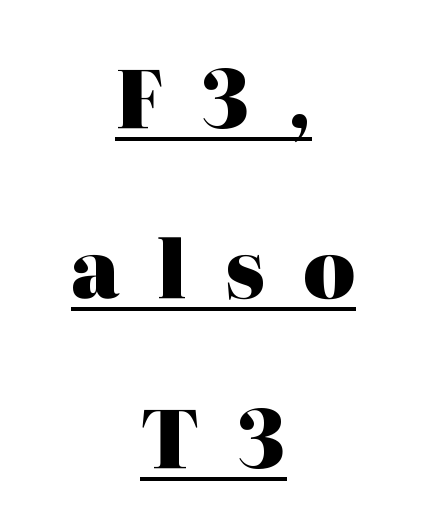
Q: Is the text bold? A: Yes.
Q: Is the text italic (slanted)? A: No, it is upright.
Q: Is the typeface a serif or a sans-serif typeface? A: Serif.
Q: Is the text underlined? A: Yes.
Q: How is the paragraph aligned? A: Centered.
Q: Is the spacing between letters normal or unusually wide? A: Unusually wide.
Q: Is the spacing between lines tight, normal or loose? A: Loose.
Q: Width (condensed, normal, or wide)? A: Normal.
Q: Stroke contrast? A: High.
Q: x-height? A: Medium.
Q: Monospaced? A: No.
